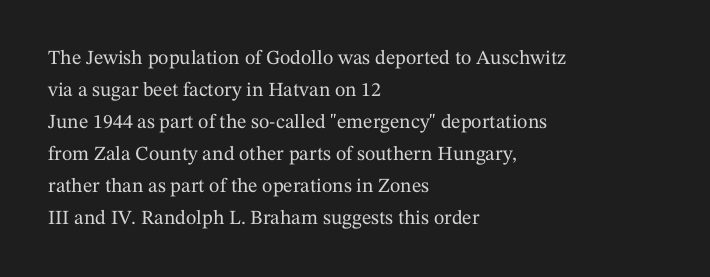
Posture: straight, roman, zero tilt. The ragged edge is on the right, which tells us the setting is flush left. The words here are not underlined. Inter-character spacing is left at the font's built-in metrics. What's the leading like? Ordinary, nothing unusual.
